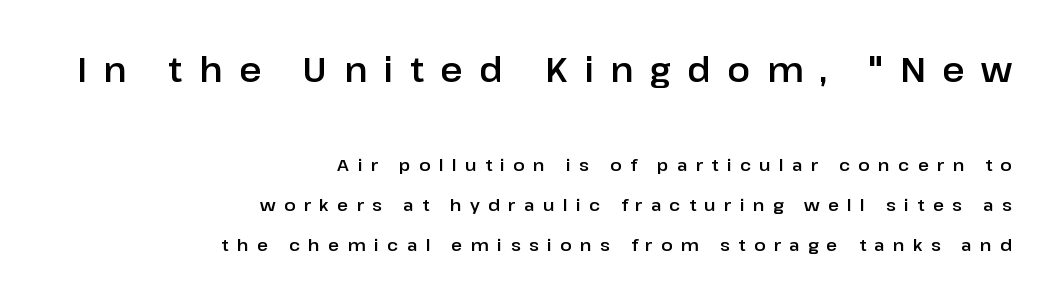
Q: Is the text italic (slanted)? A: No, it is upright.
Q: Is the typeface a serif or a sans-serif typeface? A: Sans-serif.
Q: Is the text underlined? A: No.
Q: How is the paragraph aligned? A: Right-aligned.
Q: Is the spacing between letters normal or unusually wide? A: Unusually wide.
Q: Is the spacing between lines tight, normal or loose? A: Loose.
Q: Which block of text is set in a larger size, the first (top) or the second (bottom)? A: The first (top) one.
Q: Width (condensed, normal, or wide)? A: Normal.
Q: Stroke contrast? A: Low.
Q: x-height? A: Medium.
Q: Monospaced? A: No.
